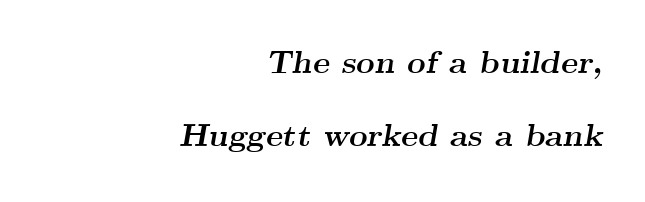
The image shows 32 px semibold, wide serif type, italic (leaning right); set right-aligned, loose line spacing (2.28x), normal letter spacing, not underlined; medium stroke contrast and a small x-height.
